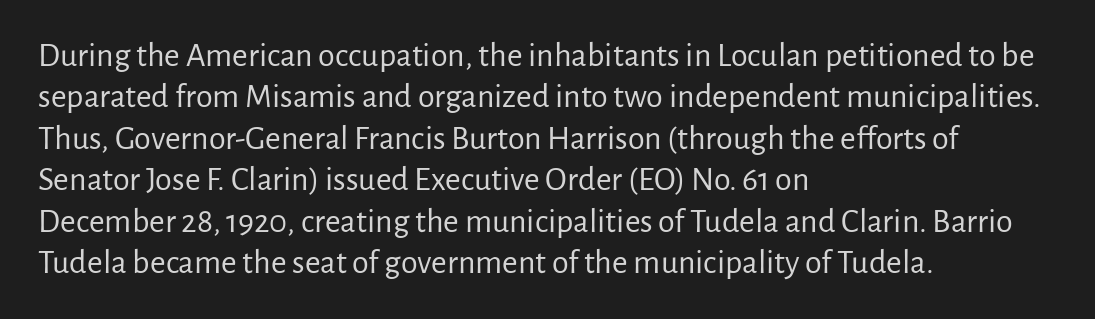
Heaviness? Minimal to ordinary, like unemphasized prose. Grotesque or geometric, the face here clearly has no serifs. Is there any slant? The stems are plumb. The glyphs are unaccompanied by any horizontal stroke below them. A typesetter would call this zero additional tracking.
